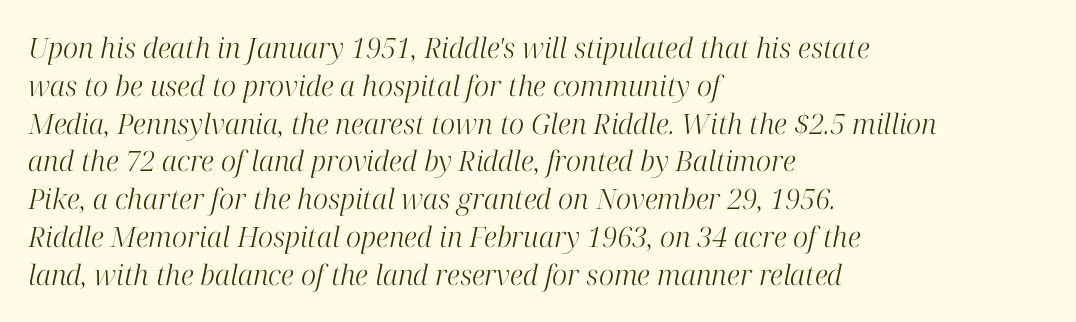
{"serif": "yes", "italic": "yes", "lean": "right", "slant_degrees": 12, "bold": "no", "weight": "light", "width": "normal", "stroke_contrast": "high", "x_height": "medium", "monospaced": "no", "underline": "no", "align": "left", "line_spacing": "normal", "line_spacing_ratio": 1.35, "letter_spacing": "normal", "letter_spacing_em": 0.0, "glyph_px": 28}
